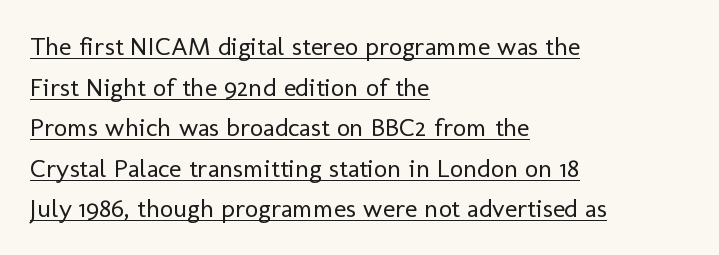
{"italic": "no", "bold": "no", "underline": "yes", "align": "left", "line_spacing": "normal", "line_spacing_ratio": 1.56, "letter_spacing": "normal", "letter_spacing_em": 0.0, "glyph_px": 26}
